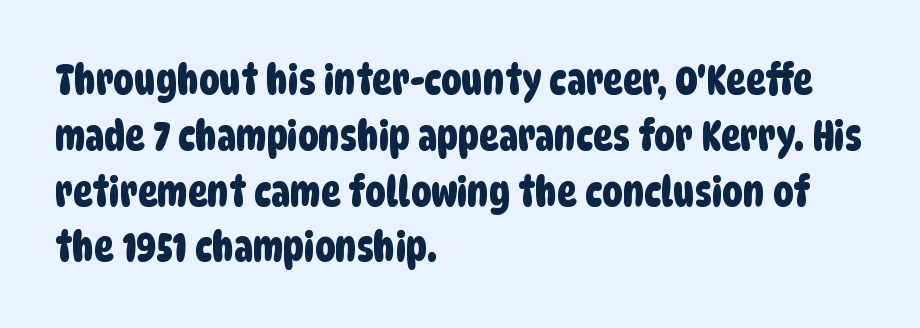
The image shows 41 px condensed sans-serif type; set left-aligned, normal line spacing (1.36x), normal letter spacing, not underlined; low stroke contrast and a large x-height.
